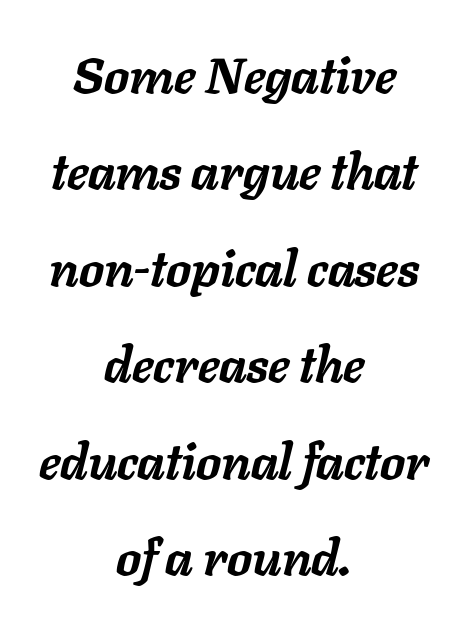
{"italic": "yes", "lean": "right", "slant_degrees": 11, "bold": "yes", "weight": "semibold", "width": "normal", "stroke_contrast": "low", "x_height": "medium", "monospaced": "no", "underline": "no", "align": "center", "line_spacing": "loose", "line_spacing_ratio": 1.93, "letter_spacing": "normal", "letter_spacing_em": 0.0, "glyph_px": 50}
